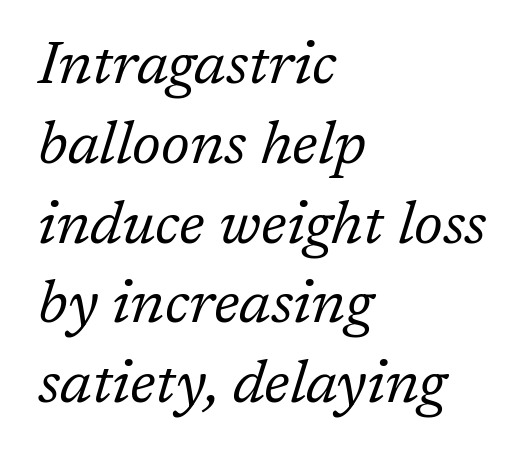
Q: Is the text bold? A: No.
Q: Is the text italic (slanted)? A: Yes, it leans right by about 17 degrees.
Q: Is the typeface a serif or a sans-serif typeface? A: Serif.
Q: Is the text underlined? A: No.
Q: How is the paragraph aligned? A: Left-aligned.
Q: Is the spacing between letters normal or unusually wide? A: Normal.
Q: Is the spacing between lines tight, normal or loose? A: Normal.
Q: Width (condensed, normal, or wide)? A: Normal.
Q: Stroke contrast? A: Low.
Q: x-height? A: Medium.
Q: Monospaced? A: No.
